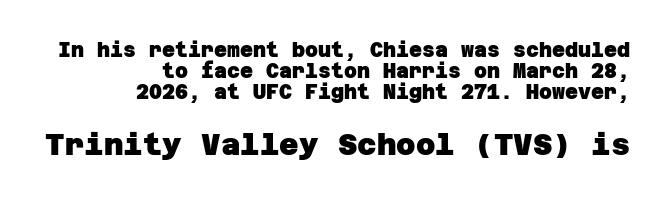
{"serif": "no", "bold": "yes", "weight": "heavy", "width": "normal", "stroke_contrast": "low", "x_height": "large", "underline": "no", "align": "right", "line_spacing": "tight", "line_spacing_ratio": 1.06, "letter_spacing": "normal", "letter_spacing_em": 0.0, "larger_block": "second", "size_ratio": 1.5, "glyph_px": 30}
